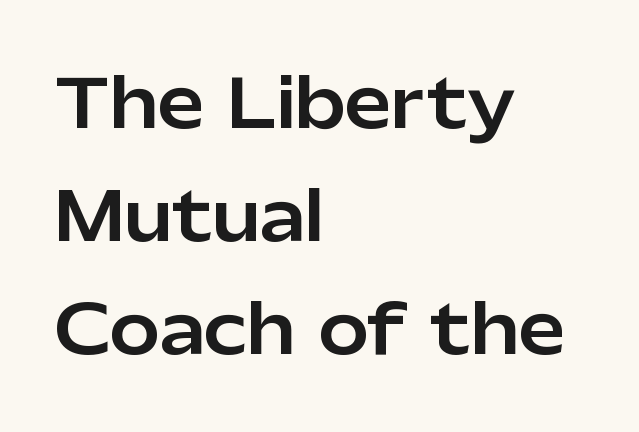
The image shows 67 px sans-serif type, upright; set left-aligned, normal line spacing (1.69x), normal letter spacing, not underlined; low stroke contrast and a medium x-height.
